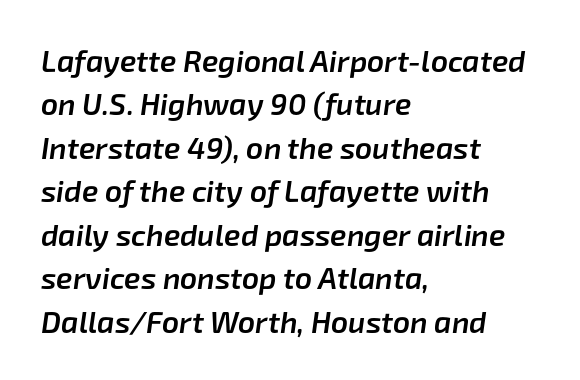
Q: Is the text bold? A: Semi-bold.
Q: Is the text italic (slanted)? A: Yes, it leans right by about 8 degrees.
Q: Is the text underlined? A: No.
Q: How is the paragraph aligned? A: Left-aligned.
Q: Is the spacing between letters normal or unusually wide? A: Normal.
Q: Is the spacing between lines tight, normal or loose? A: Normal.
Q: Width (condensed, normal, or wide)? A: Normal.
Q: Stroke contrast? A: Low.
Q: x-height? A: Medium.
Q: Monospaced? A: No.
